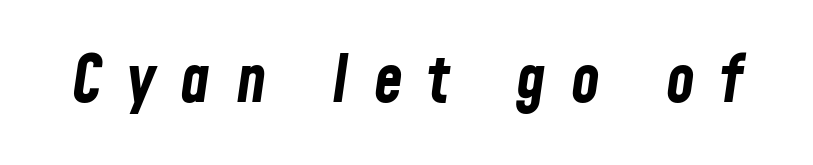
Q: Is the text bold? A: Yes.
Q: Is the text italic (slanted)? A: Yes, it leans right by about 8 degrees.
Q: Is the text underlined? A: No.
Q: Is the spacing between letters normal or unusually wide? A: Unusually wide.
Q: Width (condensed, normal, or wide)? A: Condensed.
Q: Stroke contrast? A: Low.
Q: x-height? A: Medium.
Q: Monospaced? A: No.
